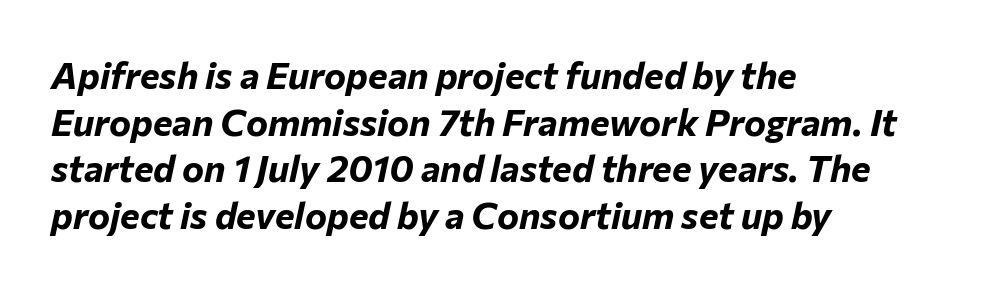
{"italic": "yes", "lean": "right", "slant_degrees": 12, "bold": "yes", "weight": "bold", "width": "normal", "stroke_contrast": "low", "x_height": "medium", "monospaced": "no", "underline": "no", "align": "left", "line_spacing": "normal", "line_spacing_ratio": 1.26, "letter_spacing": "normal", "letter_spacing_em": 0.0, "glyph_px": 37}
